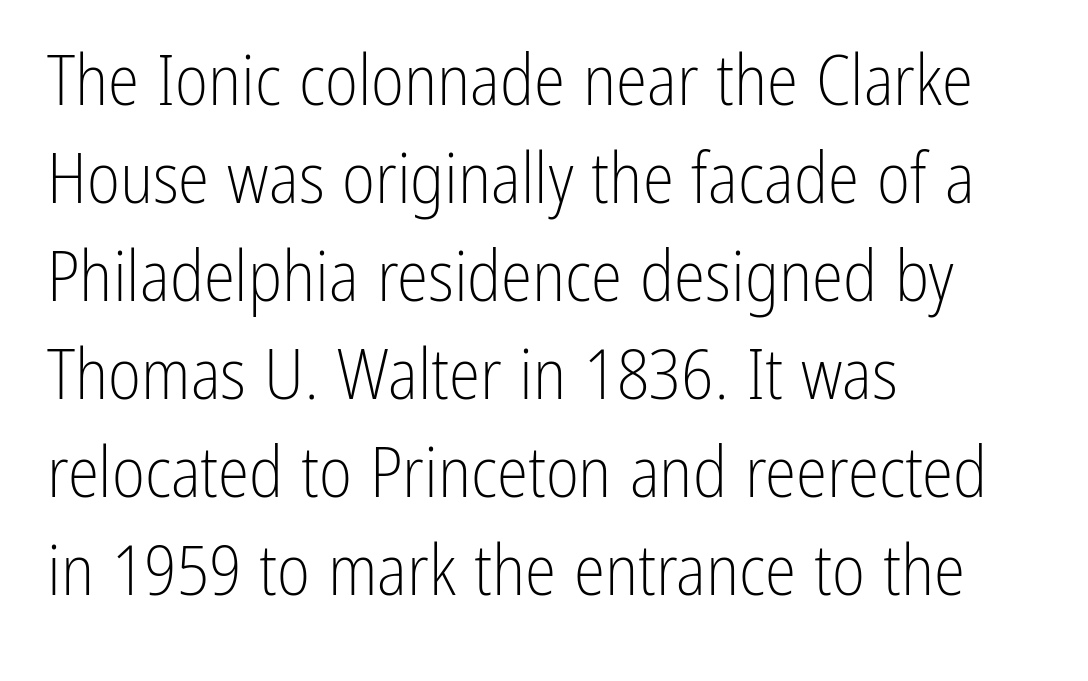
The image shows 71 px light, condensed sans-serif type, upright; set left-aligned, normal line spacing (1.38x), normal letter spacing, not underlined; low stroke contrast and a medium x-height.
